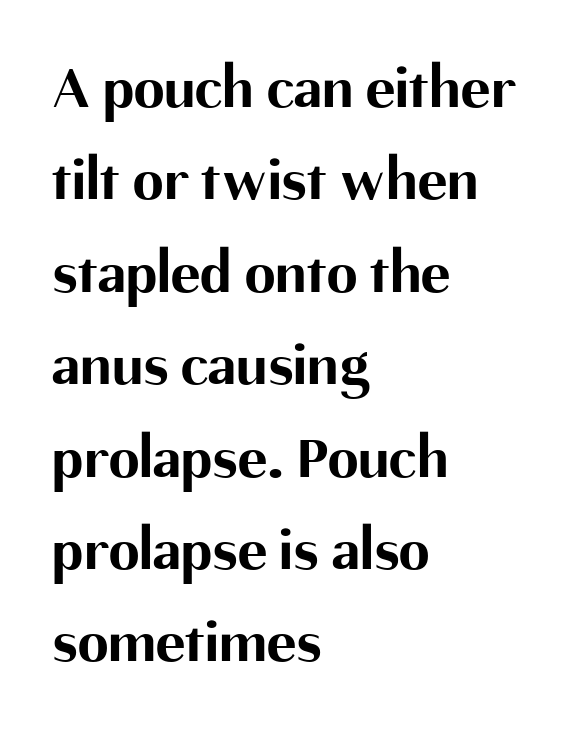
Plain, unruled lines of type. Inter-character spacing is left at the font's built-in metrics. Normally led — the rows are evenly, conventionally spaced. A typesetter would call this proportional, since set widths differ per character.
